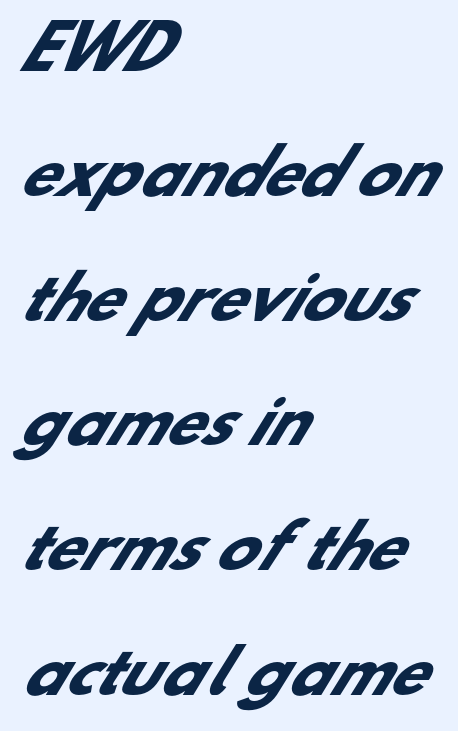
Bare-footed words on every line. The text was rendered using a sans face with plain stroke endings. The line-height multiplier appears high, well above default. Weight: bold.
